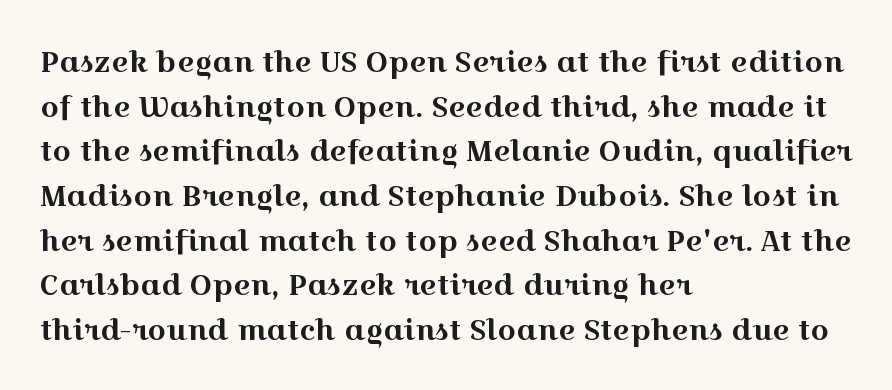
The rendering uses natural spacing where letterforms have individual widths. These lines keep a tight, regular rhythm from letter to letter. Does the lettering tilt? It doesn't — this is upright. If you measured baseline to baseline, you'd find a middling distance. Classification — serif.
